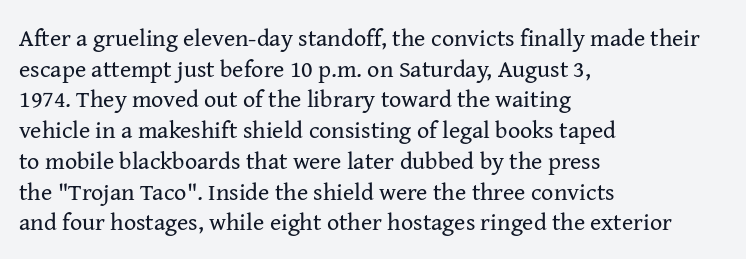
Is the type heavy? It reads as light-to-regular instead. Leftover space on each line is placed entirely after the last word. Characters follow at the spacing the type designer built in. The passage shown stacks its lines at a standard gap.
